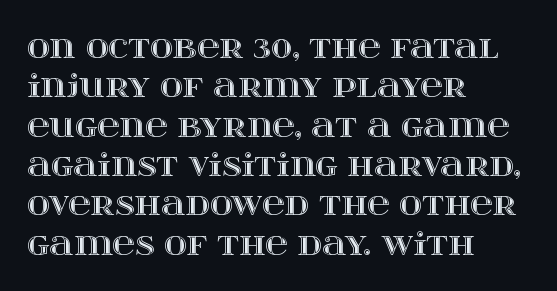
You could call the tracking neutral — neither tight nor loose. Vertical spacing — default. Anything drawn beneath the words? Only blank space. If you drew a ruler down the left edge, every line would touch it. Posture: vertical.
